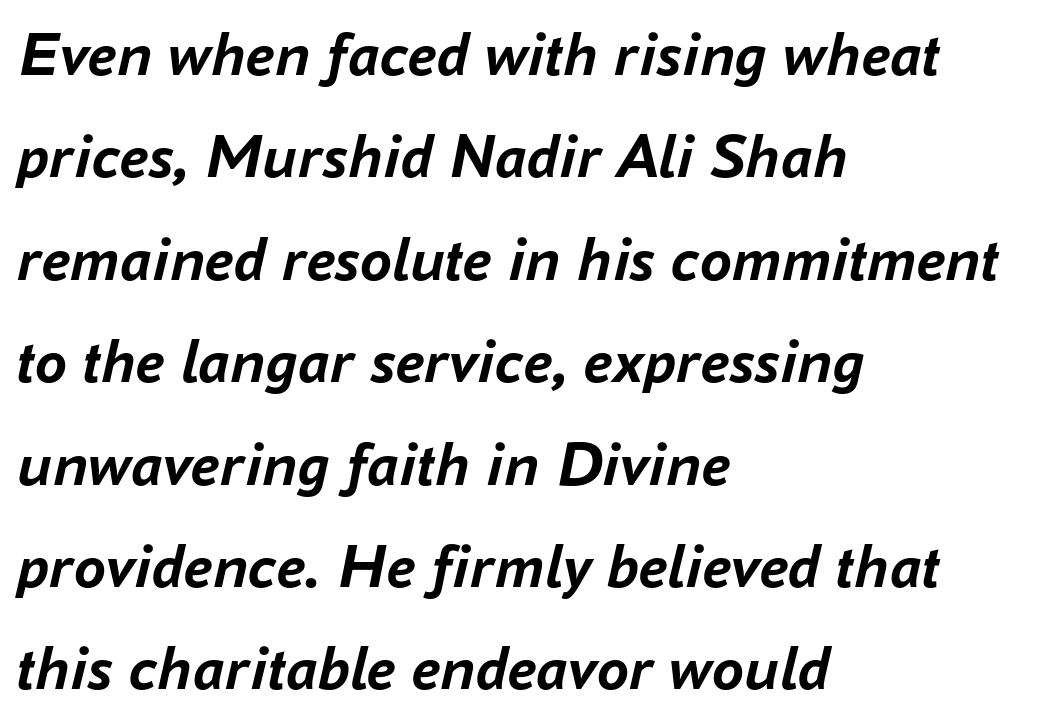
Here the glyphs are tracked normally, forming tight word shapes. Casual observation: everything's shoved over to the left. The strokes are fattened all the way to bold. The gap between lines stays unmarked. The rendering uses a moderate line-height, typical for paragraphs. Slanted lettering throughout.
